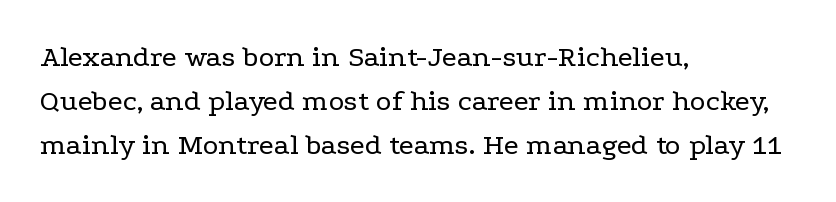
{"serif": "yes", "italic": "no", "bold": "no", "weight": "regular", "width": "wide", "stroke_contrast": "low", "x_height": "medium", "monospaced": "no", "underline": "no", "align": "left", "line_spacing": "normal", "line_spacing_ratio": 1.46, "letter_spacing": "normal", "letter_spacing_em": 0.0, "glyph_px": 30}
